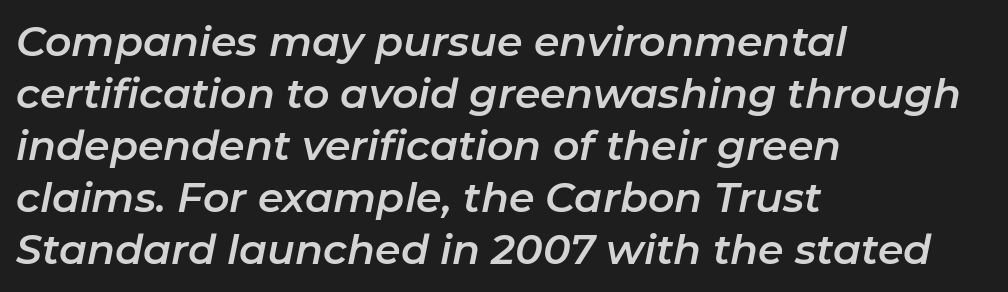
Q: Is the text italic (slanted)? A: Yes, it leans right by about 11 degrees.
Q: Is the text underlined? A: No.
Q: How is the paragraph aligned? A: Left-aligned.
Q: Is the spacing between letters normal or unusually wide? A: Normal.
Q: Is the spacing between lines tight, normal or loose? A: Normal.
Q: Width (condensed, normal, or wide)? A: Normal.
Q: Stroke contrast? A: Low.
Q: x-height? A: Medium.
Q: Monospaced? A: No.
